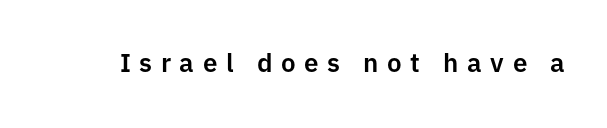
No word sits above an underline. This sample uses expanded letter spacing, leaving extra air between glyphs. Is there any slant? The stems are plumb.
